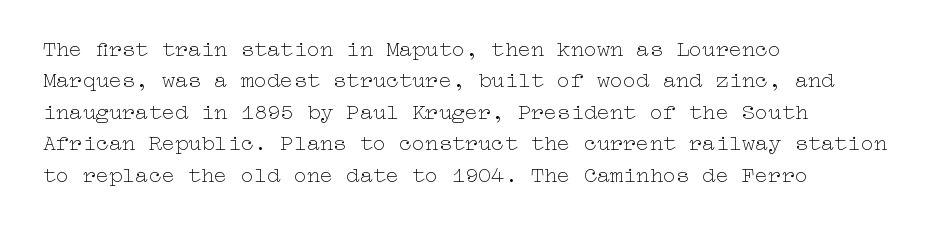
The line-height multiplier appears to be the usual default. The ragged edge is on the right, which tells us the setting is flush left. A typesetter would mark this as roman, not italic. This sample uses plain, unmodified letter spacing. No letter is thick-stroked: the sample isn't bold.
